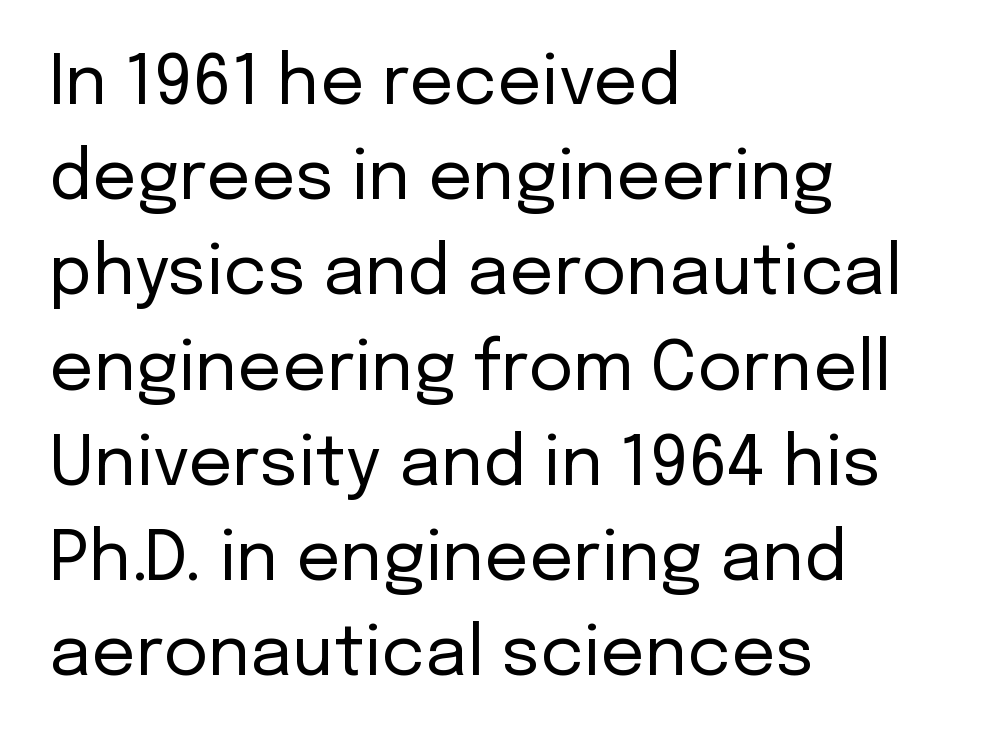
{"serif": "no", "italic": "no", "bold": "no", "weight": "regular", "width": "normal", "stroke_contrast": "low", "x_height": "medium", "monospaced": "no", "underline": "no", "align": "left", "line_spacing": "normal", "line_spacing_ratio": 1.38, "letter_spacing": "normal", "letter_spacing_em": 0.0, "glyph_px": 69}
